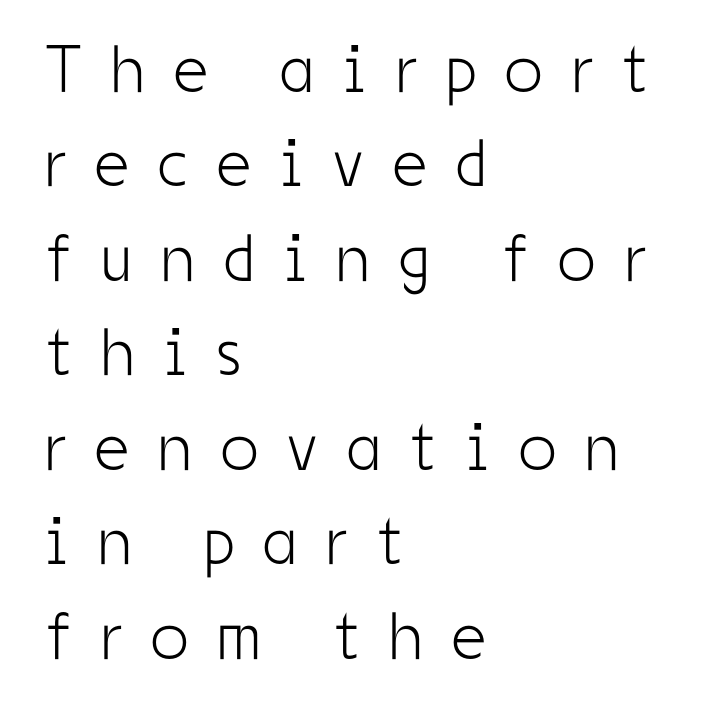
The image shows 67 px light, condensed sans-serif type, upright; set left-aligned, normal line spacing (1.41x), unusually wide letter spacing (+0.44 em), not underlined; low stroke contrast and a medium x-height.
